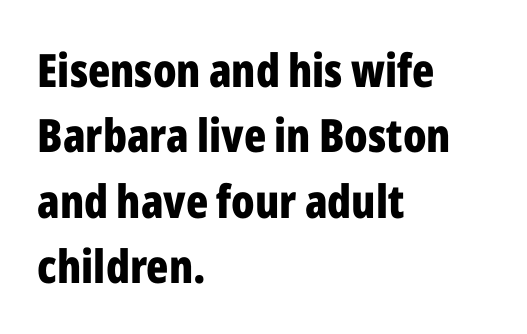
The image shows 46 px bold, condensed sans-serif type, upright; set left-aligned, normal line spacing (1.42x), normal letter spacing, not underlined; low stroke contrast and a medium x-height.
